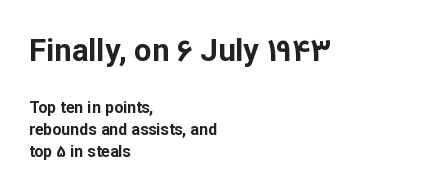
Descenders are the only things crossing below the line. Caption: upper text group enlarged, lower text group reduced. Leftover space on each line is placed entirely after the last word. The lettering stays uniformly vertical, giving the passage a roman look. Examine the stroke ends and you'll find no serifs.
